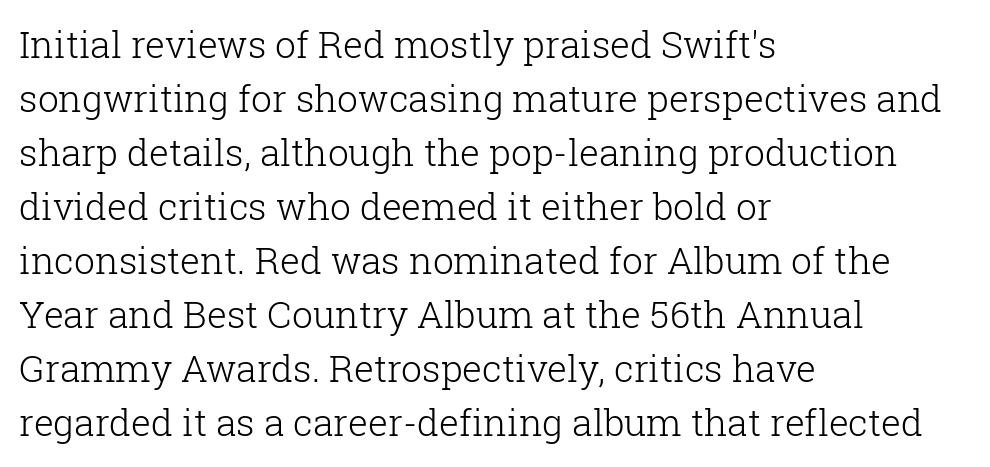
Q: Is the text bold? A: No.
Q: Is the text italic (slanted)? A: No, it is upright.
Q: Is the typeface a serif or a sans-serif typeface? A: Serif.
Q: Is the text underlined? A: No.
Q: How is the paragraph aligned? A: Left-aligned.
Q: Is the spacing between letters normal or unusually wide? A: Normal.
Q: Is the spacing between lines tight, normal or loose? A: Normal.
Q: Width (condensed, normal, or wide)? A: Normal.
Q: Stroke contrast? A: Low.
Q: x-height? A: Medium.
Q: Monospaced? A: No.
